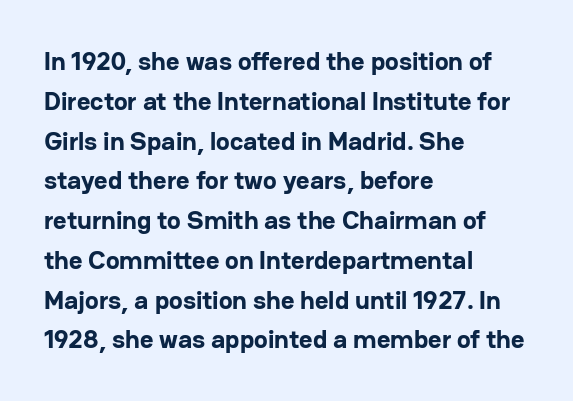
Plenty of ink on the page — the face is bold. Vertical spacing — default. Descenders hang freely into open space. All the whitespace from short lines collects on the right. This rendering leaves character spacing at its baseline value. Do the letters lean? They stand straight.
